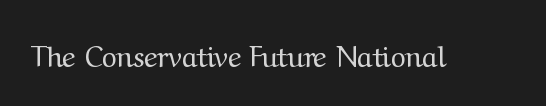
The image shows 29 px regular-weight serif type, upright; set normal letter spacing, not underlined; medium stroke contrast and a medium x-height.
